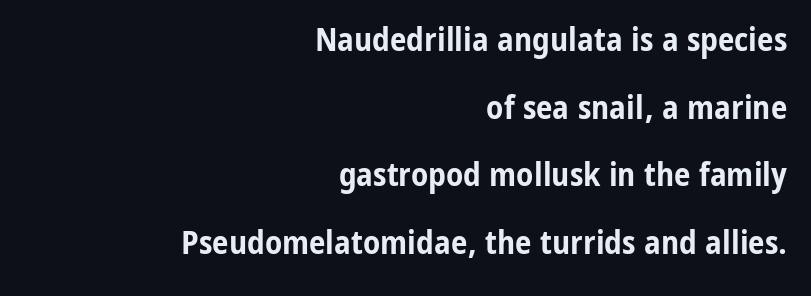
The image shows 33 px bold, condensed sans-serif type, upright; set right-aligned, loose line spacing (2.05x), normal letter spacing, not underlined; low stroke contrast and a medium x-height.
